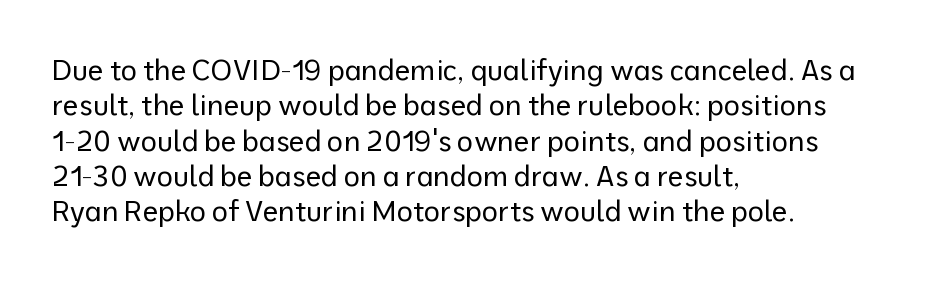
Each letter's strokes conclude bluntly, with no projecting serifs. Line starts are locked; line ends wander. This reads as an unemphasized weight, regular at the heaviest. Does extra space separate the letters? No, they use regular spacing.
